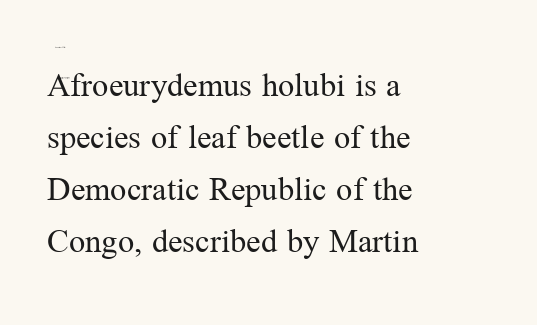
Q: Is the text bold? A: No.
Q: Is the text italic (slanted)? A: No, it is upright.
Q: Is the typeface a serif or a sans-serif typeface? A: Serif.
Q: Is the text underlined? A: No.
Q: How is the paragraph aligned? A: Left-aligned.
Q: Is the spacing between letters normal or unusually wide? A: Normal.
Q: Is the spacing between lines tight, normal or loose? A: Normal.
Q: Width (condensed, normal, or wide)? A: Normal.
Q: Stroke contrast? A: Medium.
Q: x-height? A: Medium.
Q: Monospaced? A: No.
